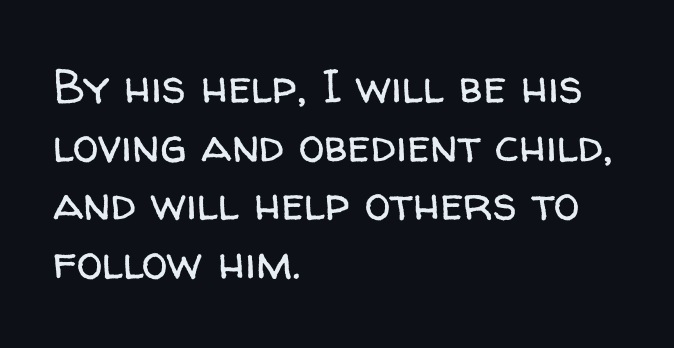
The image shows 47 px regular-weight sans-serif type, upright; set left-aligned, normal line spacing (1.25x), normal letter spacing, not underlined; low stroke contrast and a medium x-height.
